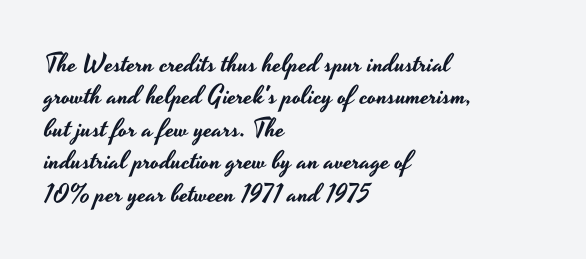
Q: Is the text italic (slanted)? A: Yes.
Q: Is the text underlined? A: No.
Q: How is the paragraph aligned? A: Left-aligned.
Q: Is the spacing between letters normal or unusually wide? A: Normal.
Q: Is the spacing between lines tight, normal or loose? A: Normal.
